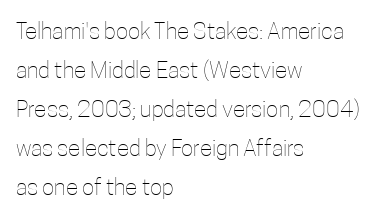
The image shows 23 px text type, upright; set left-aligned, normal line spacing (1.7x), normal letter spacing, not underlined.
